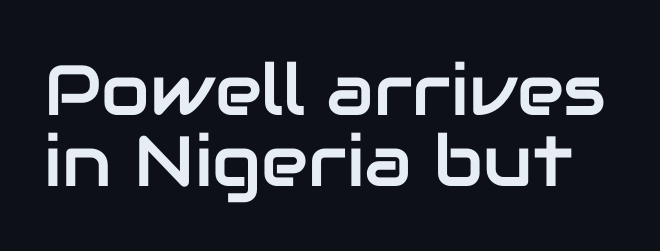
Q: Is the text italic (slanted)? A: No, it is upright.
Q: Is the typeface a serif or a sans-serif typeface? A: Sans-serif.
Q: Is the text underlined? A: No.
Q: Is the spacing between letters normal or unusually wide? A: Normal.
Q: Is the spacing between lines tight, normal or loose? A: Tight.
Q: Width (condensed, normal, or wide)? A: Normal.
Q: Stroke contrast? A: Low.
Q: x-height? A: Medium.
Q: Monospaced? A: No.
